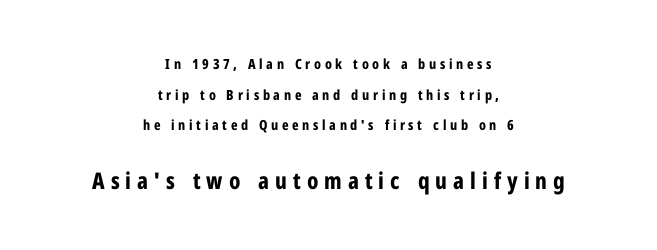
The image shows 23 px bold type, upright; set centered, loose line spacing (2.18x), unusually wide letter spacing (+0.26 em), not underlined; the second (bottom) block is 1.64x larger.
